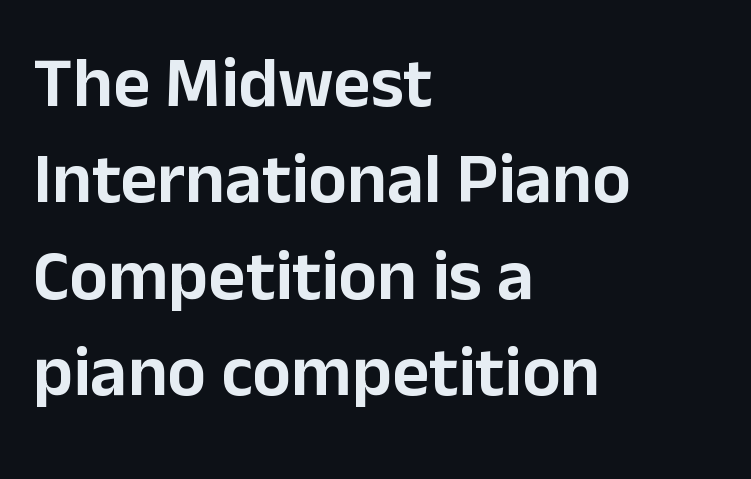
The text block is weighted toward the left margin, trailing off unevenly rightward. This is the regular roman posture of the typeface. Each letter keeps its own natural width here, so spacing adapts to shape. One glance says typical: line gaps are just what's usual. In terms of letterform style, serifs are entirely absent. There is no visible air inserted between adjacent glyphs.
